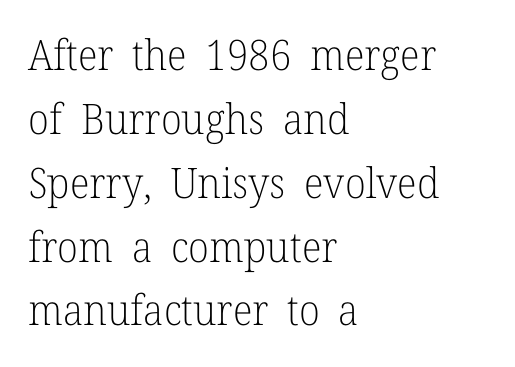
{"serif": "yes", "italic": "no", "bold": "no", "weight": "light", "width": "normal", "stroke_contrast": "low", "x_height": "medium", "monospaced": "no", "underline": "no", "align": "left", "line_spacing": "normal", "line_spacing_ratio": 1.52, "letter_spacing": "normal", "letter_spacing_em": 0.0, "glyph_px": 42}
